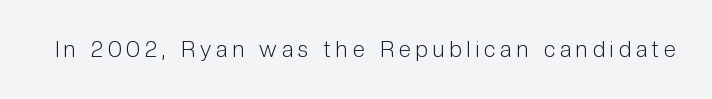
The image shows 22 px text type, upright; set unusually wide letter spacing (+0.23 em), not underlined.
